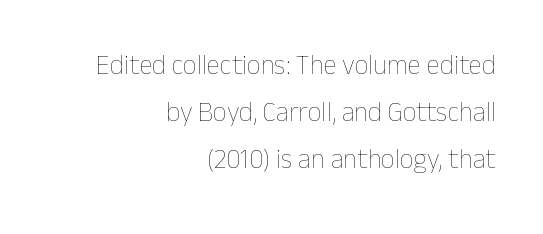
The gaps between neighbouring characters are ordinary and unremarkable. When letters stand straight like this, we call the style roman or upright. The setting favours the right margin, as signatures and pull-quotes sometimes do. A clean baseline with only descenders dipping below it.
